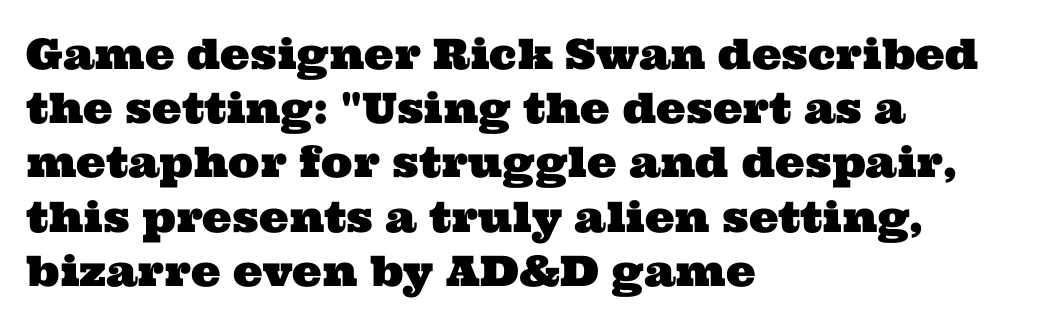
The image shows 42 px wide serif type; set left-aligned, normal line spacing (1.29x), normal letter spacing, not underlined; medium stroke contrast and a medium x-height.
